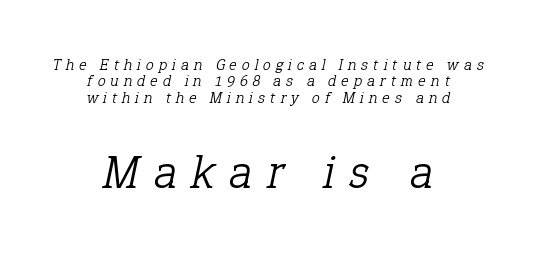
The image shows 47 px light serif type, italic (leaning right); set centered, tight line spacing (1.02x), unusually wide letter spacing (+0.32 em), not underlined; the second (bottom) block is 2.94x larger; low stroke contrast and a medium x-height.
